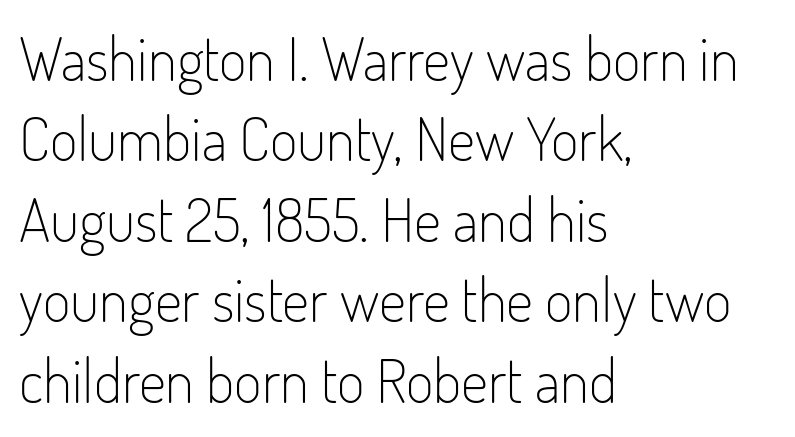
The image shows 60 px light, condensed sans-serif type, upright; set left-aligned, normal line spacing (1.34x), normal letter spacing, not underlined; low stroke contrast and a small x-height.
